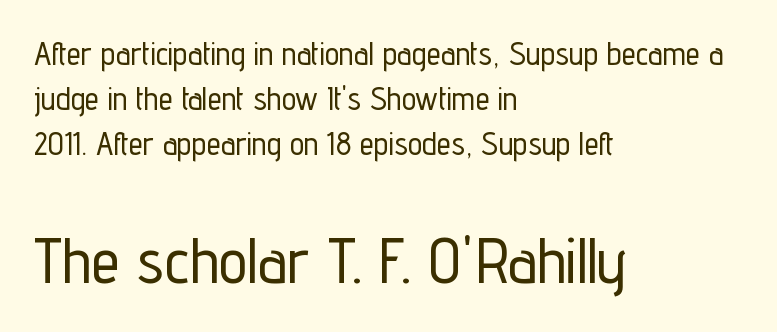
The image shows 64 px condensed sans-serif type, upright; set left-aligned, normal line spacing (1.41x), normal letter spacing, not underlined; the second (bottom) block is 2.0x larger; low stroke contrast and a medium x-height.
